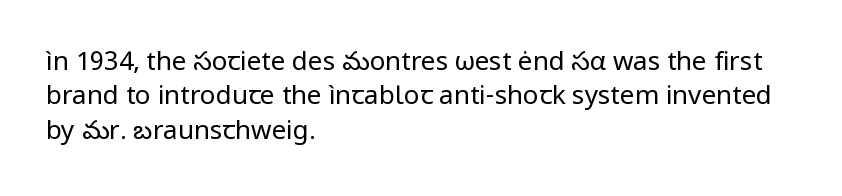
Leftover space on each line is placed entirely after the last word. Notice how the stems are strictly vertical — no italics here. The rendering uses a moderate line-height, typical for paragraphs. Underlining? Definitely not there. A light-to-regular cut is what we see here.
